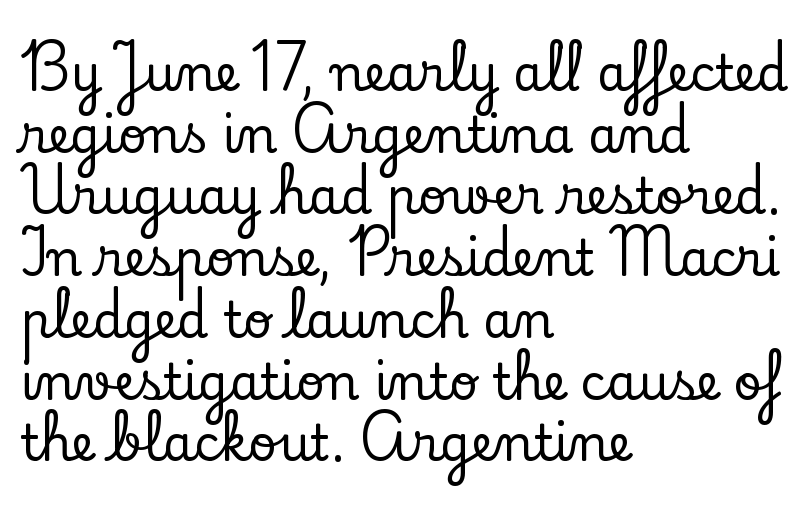
Q: Is the text italic (slanted)? A: No, it is upright.
Q: Is the typeface a serif or a sans-serif typeface? A: Serif.
Q: Is the text underlined? A: No.
Q: How is the paragraph aligned? A: Left-aligned.
Q: Is the spacing between letters normal or unusually wide? A: Normal.
Q: Is the spacing between lines tight, normal or loose? A: Normal.
Q: Width (condensed, normal, or wide)? A: Normal.
Q: Stroke contrast? A: Low.
Q: x-height? A: Small.
Q: Monospaced? A: No.
